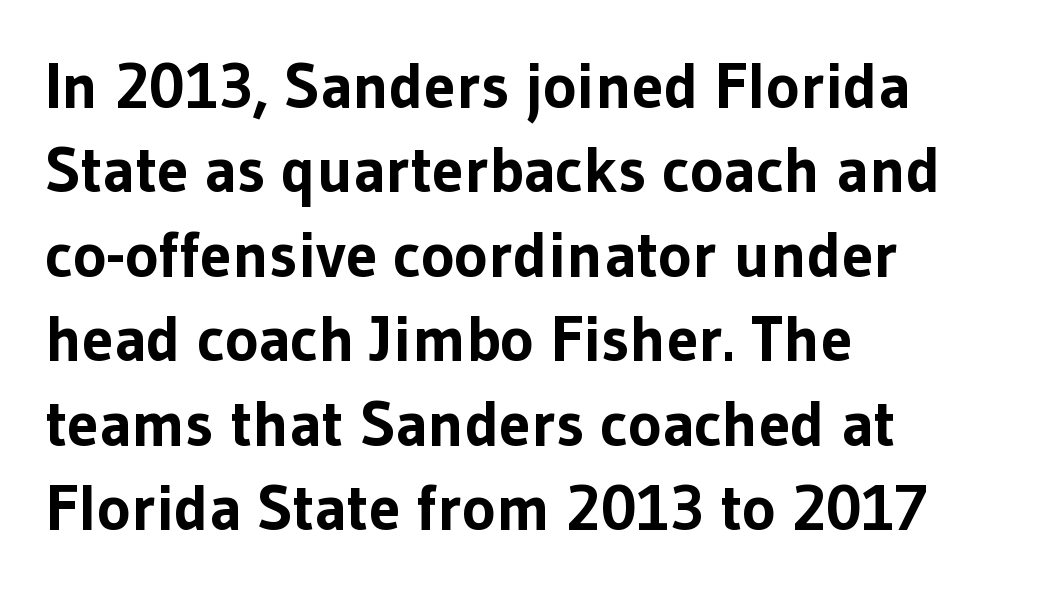
{"serif": "no", "italic": "no", "bold": "yes", "weight": "bold", "width": "normal", "stroke_contrast": "low", "x_height": "medium", "monospaced": "no", "underline": "no", "align": "left", "line_spacing": "normal", "line_spacing_ratio": 1.32, "letter_spacing": "normal", "letter_spacing_em": 0.0, "glyph_px": 64}
